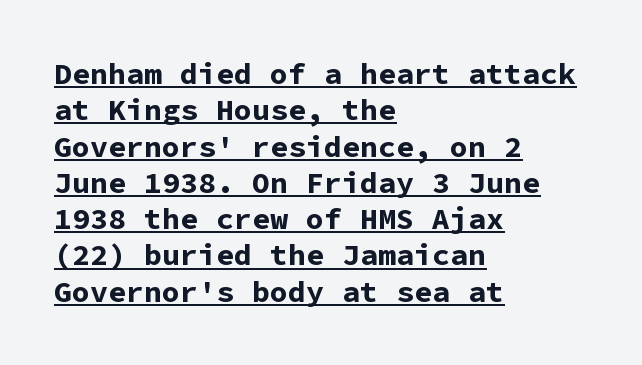
Examine the stroke ends and you'll find no serifs. If you drew a ruler down the left edge, every line would touch it. Students, note that the glyphs here touch the page at normal intervals. A rule runs beneath these lines of type. Every character here occupies the same horizontal width, giving the sample a typewriter-like rhythm.
